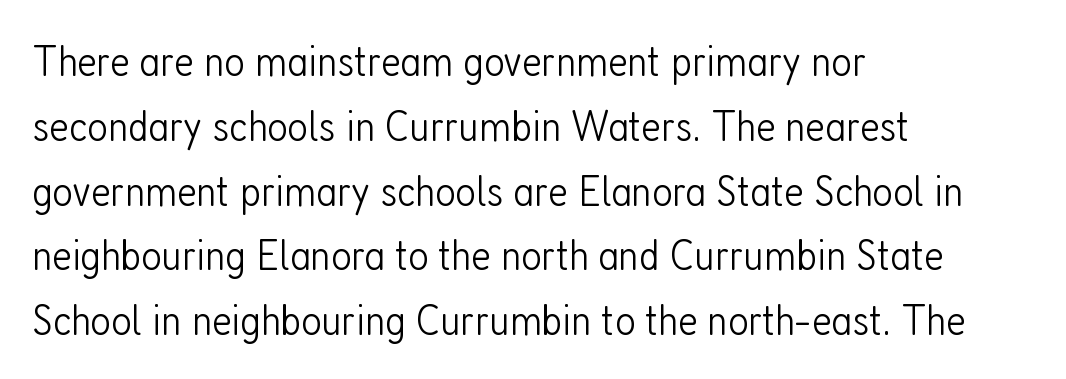
{"serif": "no", "italic": "no", "bold": "no", "weight": "light", "width": "condensed", "stroke_contrast": "low", "x_height": "medium", "monospaced": "no", "underline": "no", "align": "left", "line_spacing": "normal", "line_spacing_ratio": 1.44, "letter_spacing": "normal", "letter_spacing_em": 0.0, "glyph_px": 45}
